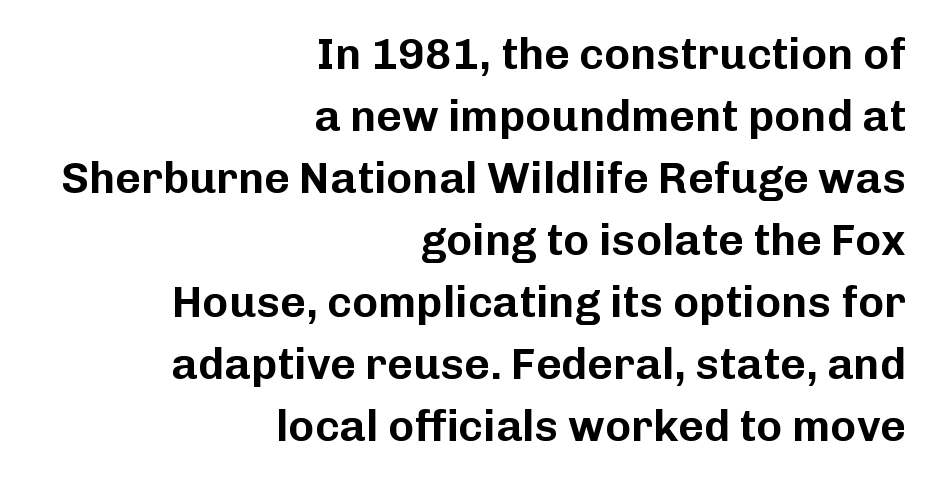
All the whitespace from short lines collects on the left. You could not count columns in this text — the font is proportionally spaced. Normally led — the rows are evenly, conventionally spaced. Tracking value appears to be zero — textbook default spacing. Is this a sans? Yes — the strokes have no serifs. The axis of the letterforms is exactly vertical.
